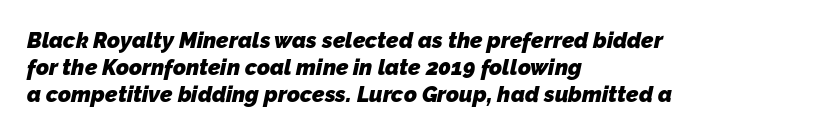
Here the glyphs are tracked normally, forming tight word shapes. The space beneath each line is pristine and unruled. This sample is left-justified, so line endings fall wherever the words run out. Each glyph is drawn with heavy, bold strokes.
